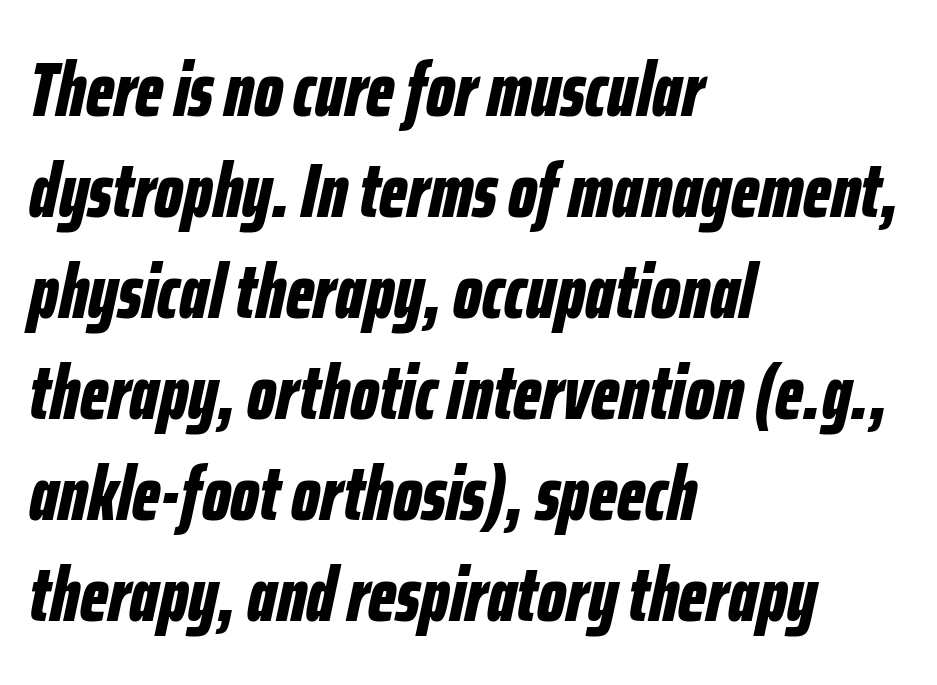
{"italic": "yes", "lean": "right", "slant_degrees": 12, "bold": "yes", "weight": "bold", "width": "condensed", "stroke_contrast": "low", "x_height": "medium", "monospaced": "no", "underline": "no", "align": "left", "line_spacing": "normal", "line_spacing_ratio": 1.33, "letter_spacing": "normal", "letter_spacing_em": 0.0, "glyph_px": 76}
